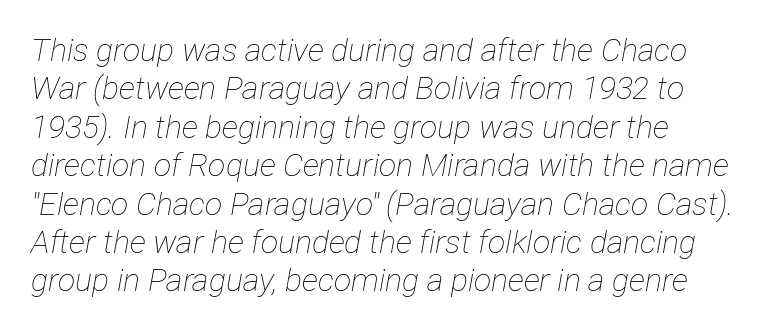
Q: Is the text bold? A: No.
Q: Is the text italic (slanted)? A: Yes, it leans right by about 12 degrees.
Q: Is the text underlined? A: No.
Q: How is the paragraph aligned? A: Left-aligned.
Q: Is the spacing between letters normal or unusually wide? A: Normal.
Q: Width (condensed, normal, or wide)? A: Condensed.
Q: Stroke contrast? A: Low.
Q: x-height? A: Medium.
Q: Monospaced? A: No.
